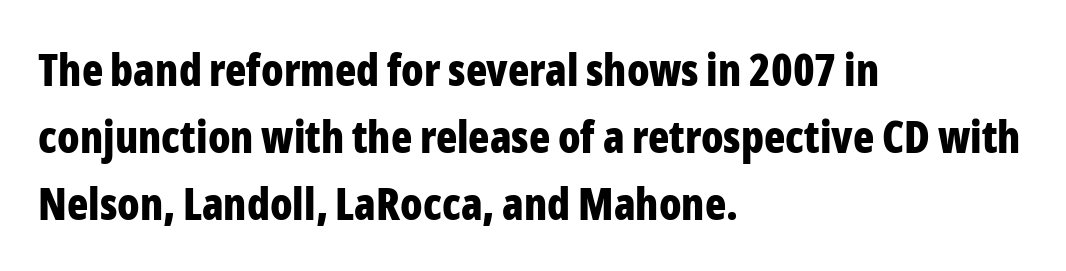
The image shows 44 px bold, condensed sans-serif type, upright; set left-aligned, normal line spacing (1.52x), normal letter spacing, not underlined; low stroke contrast and a medium x-height.
